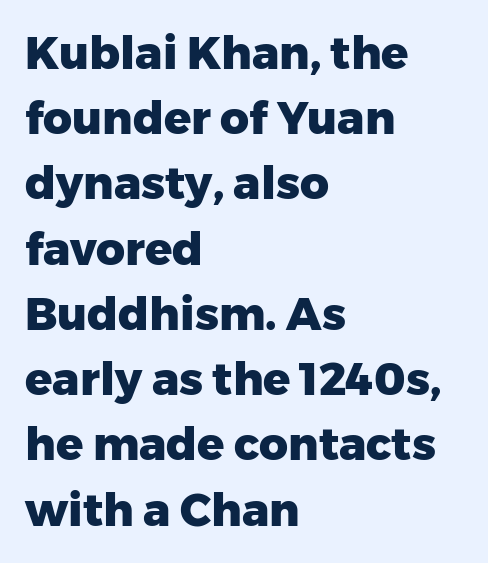
{"serif": "no", "italic": "no", "bold": "yes", "weight": "heavy", "width": "normal", "stroke_contrast": "low", "x_height": "medium", "monospaced": "no", "underline": "no", "align": "left", "line_spacing": "normal", "line_spacing_ratio": 1.45, "letter_spacing": "normal", "letter_spacing_em": 0.0, "glyph_px": 45}
